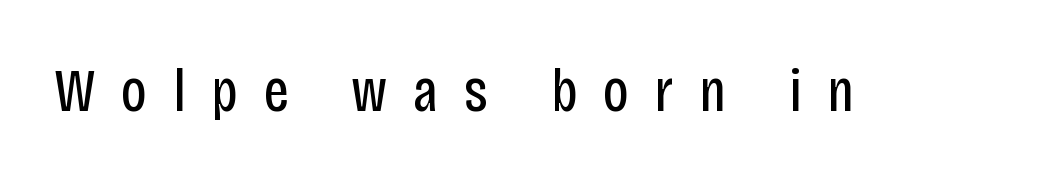
Q: Is the text bold? A: No.
Q: Is the text italic (slanted)? A: No, it is upright.
Q: Is the typeface a serif or a sans-serif typeface? A: Sans-serif.
Q: Is the text underlined? A: No.
Q: Is the spacing between letters normal or unusually wide? A: Unusually wide.
Q: Width (condensed, normal, or wide)? A: Condensed.
Q: Stroke contrast? A: Low.
Q: x-height? A: Large.
Q: Monospaced? A: No.
